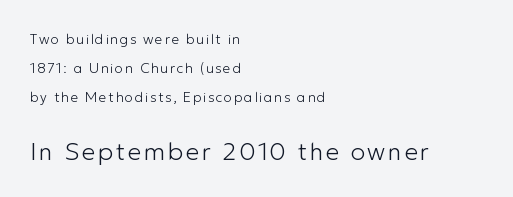
The paragraph has a hard left edge and a soft right edge. Each new line begins a long way beneath the previous one. It's the straight-up-and-down kind of type. Think standard paragraph weight, or any step lighter than that.
